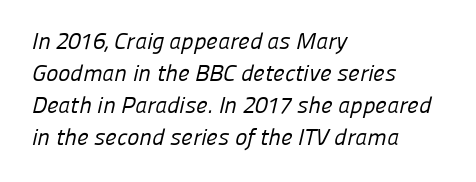
The typesetter chose a ragged-right arrangement here. Compared with typical paragraphs, the rows here are spaced about the same. Look at the tracking — it's just the regular setting, nothing added. The space beneath each line is pristine and unruled. Caption: face not bold, strokes unweighted.
